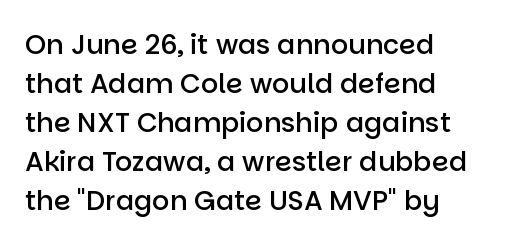
{"italic": "no", "bold": "semi", "underline": "no", "align": "left", "line_spacing": "normal", "line_spacing_ratio": 1.44, "letter_spacing": "normal", "letter_spacing_em": 0.0, "glyph_px": 27}
